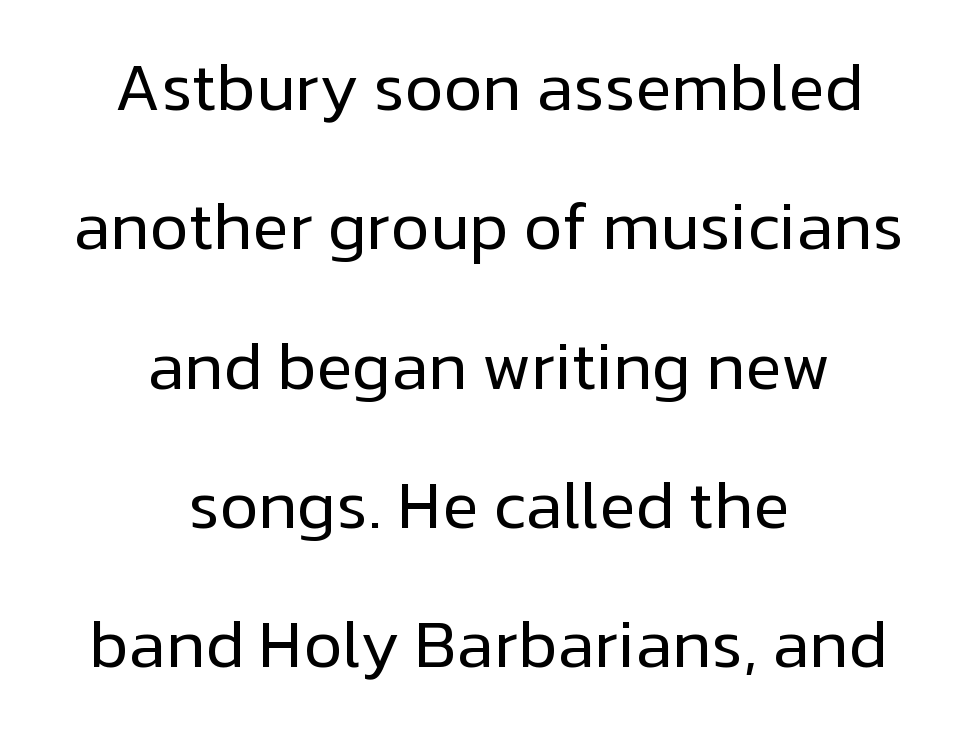
Q: Is the text bold? A: No.
Q: Is the text italic (slanted)? A: No, it is upright.
Q: Is the typeface a serif or a sans-serif typeface? A: Sans-serif.
Q: Is the text underlined? A: No.
Q: How is the paragraph aligned? A: Centered.
Q: Is the spacing between letters normal or unusually wide? A: Normal.
Q: Is the spacing between lines tight, normal or loose? A: Loose.
Q: Width (condensed, normal, or wide)? A: Normal.
Q: Stroke contrast? A: Low.
Q: x-height? A: Medium.
Q: Monospaced? A: No.
